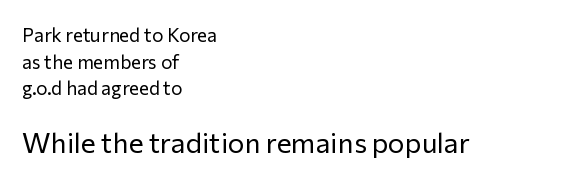
Q: Is the text bold? A: No.
Q: Is the text italic (slanted)? A: No, it is upright.
Q: Is the typeface a serif or a sans-serif typeface? A: Sans-serif.
Q: Is the text underlined? A: No.
Q: How is the paragraph aligned? A: Left-aligned.
Q: Is the spacing between letters normal or unusually wide? A: Normal.
Q: Is the spacing between lines tight, normal or loose? A: Normal.
Q: Which block of text is set in a larger size, the first (top) or the second (bottom)? A: The second (bottom) one.
Q: Width (condensed, normal, or wide)? A: Normal.
Q: Stroke contrast? A: Low.
Q: x-height? A: Medium.
Q: Monospaced? A: No.
